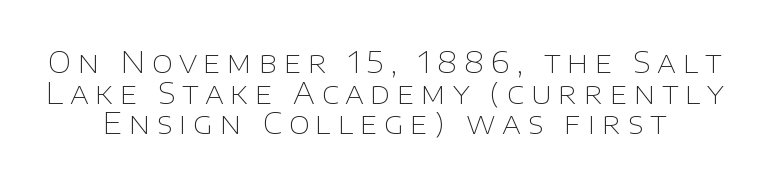
{"serif": "no", "italic": "no", "bold": "no", "weight": "thin", "width": "normal", "stroke_contrast": "low", "x_height": "large", "monospaced": "no", "underline": "no", "line_spacing": "tight", "line_spacing_ratio": 1.02, "letter_spacing": "wide", "letter_spacing_em": 0.22, "glyph_px": 30}
